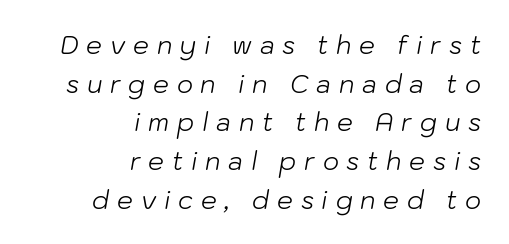
{"italic": "yes", "lean": "right", "slant_degrees": 10, "bold": "no", "underline": "no", "align": "right", "line_spacing": "normal", "line_spacing_ratio": 1.55, "letter_spacing": "wide", "letter_spacing_em": 0.31, "glyph_px": 25}
